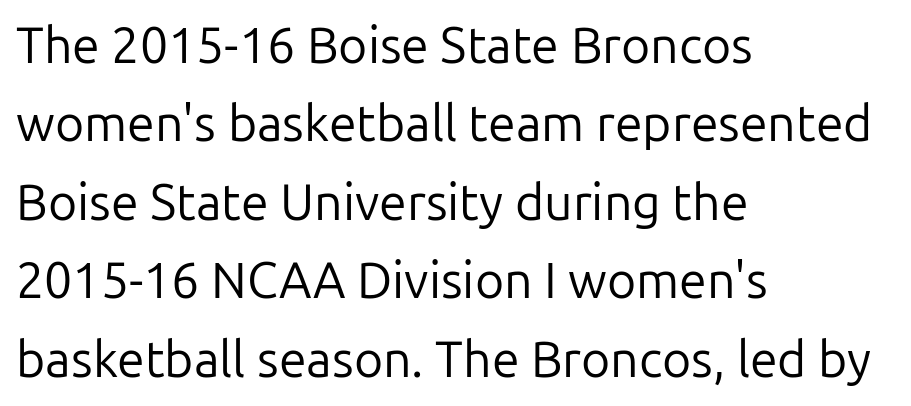
Q: Is the text bold? A: No.
Q: Is the text italic (slanted)? A: No, it is upright.
Q: Is the typeface a serif or a sans-serif typeface? A: Sans-serif.
Q: Is the text underlined? A: No.
Q: How is the paragraph aligned? A: Left-aligned.
Q: Is the spacing between letters normal or unusually wide? A: Normal.
Q: Is the spacing between lines tight, normal or loose? A: Normal.
Q: Width (condensed, normal, or wide)? A: Normal.
Q: Stroke contrast? A: Low.
Q: x-height? A: Medium.
Q: Monospaced? A: No.
